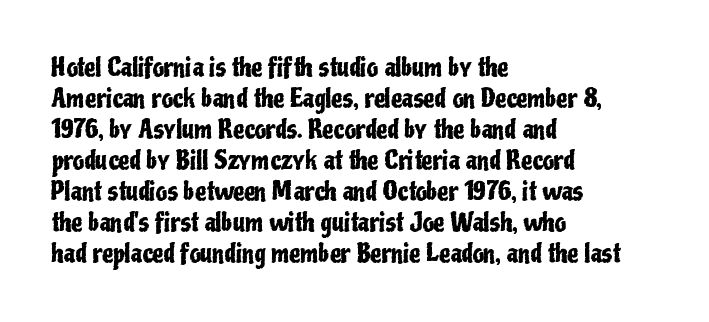
{"italic": "no", "underline": "no", "align": "left", "line_spacing_ratio": 1.24, "letter_spacing": "normal", "letter_spacing_em": 0.0, "glyph_px": 25}
